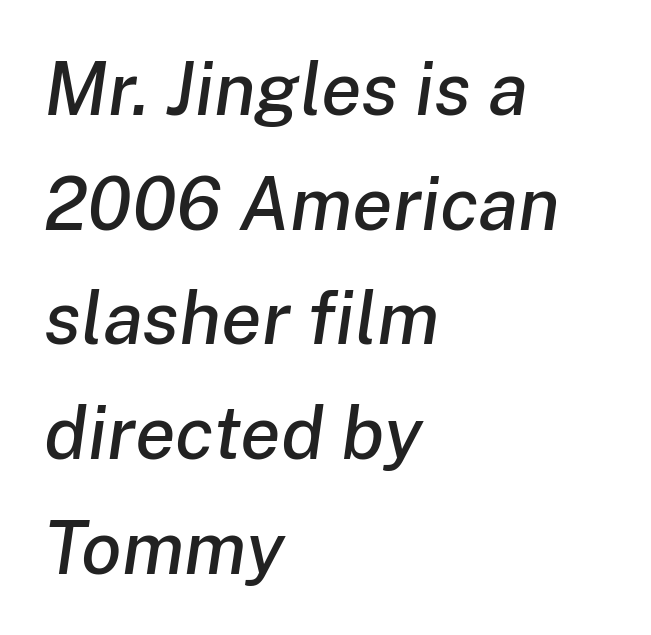
Interline gaps are of average width in this sample. The passage is arranged the way most books set body copy — flush left. The rendering keeps characters at their native spacing. Each letter keeps its own natural width here, so spacing adapts to shape. The space beneath each line is pristine and unruled. These lines were composed using italics.
